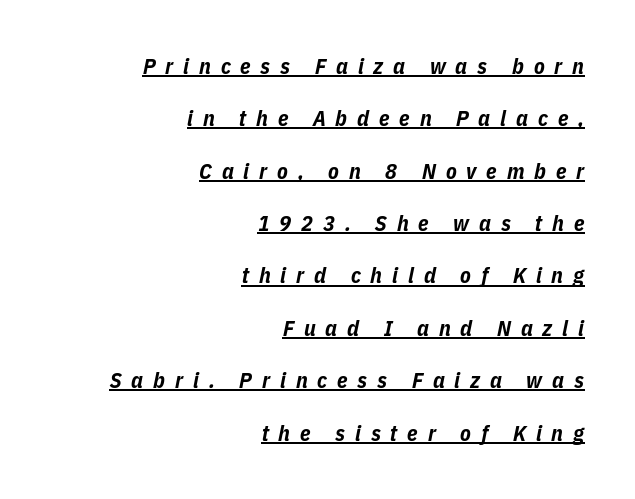
{"italic": "yes", "lean": "right", "slant_degrees": 11, "bold": "yes", "underline": "yes", "align": "right", "line_spacing": "loose", "line_spacing_ratio": 2.38, "letter_spacing": "wide", "letter_spacing_em": 0.45, "glyph_px": 22}
